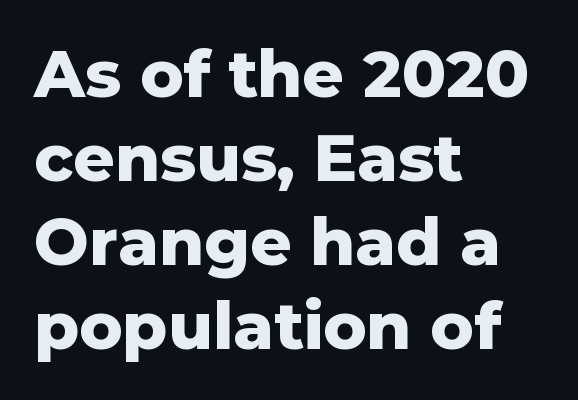
Q: Is the text bold? A: Yes.
Q: Is the text italic (slanted)? A: No, it is upright.
Q: Is the typeface a serif or a sans-serif typeface? A: Sans-serif.
Q: Is the text underlined? A: No.
Q: How is the paragraph aligned? A: Left-aligned.
Q: Is the spacing between letters normal or unusually wide? A: Normal.
Q: Is the spacing between lines tight, normal or loose? A: Normal.
Q: Width (condensed, normal, or wide)? A: Normal.
Q: Stroke contrast? A: Low.
Q: x-height? A: Medium.
Q: Monospaced? A: No.
